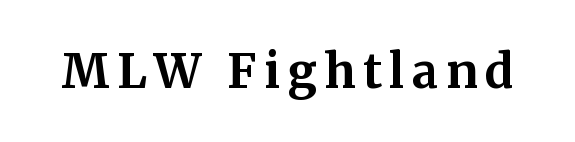
{"serif": "yes", "italic": "no", "bold": "yes", "weight": "bold", "width": "normal", "stroke_contrast": "medium", "x_height": "medium", "monospaced": "no", "underline": "no", "glyph_px": 47}
